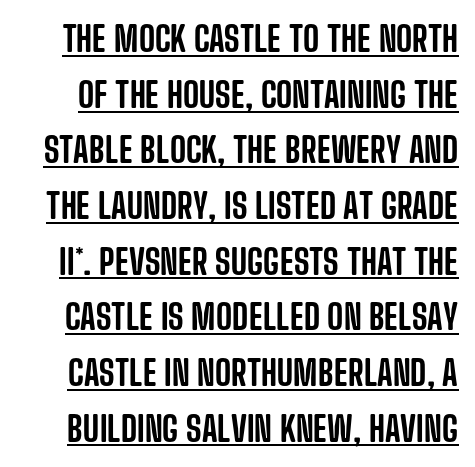
The letters advance in unequal steps, a hallmark of proportional type. Is there an underline? Yes — a line sits under the letters. Between one letter and the next there's only the usual sliver of space. Regarding serifs, this sample does without them. The type sits square on the baseline with zero lean. Vertical spacing — default.
